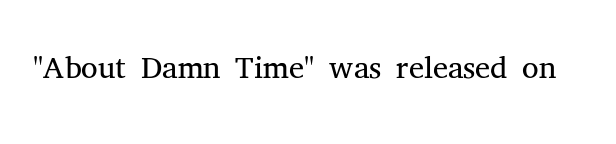
Q: Is the text bold? A: No.
Q: Is the text italic (slanted)? A: No, it is upright.
Q: Is the typeface a serif or a sans-serif typeface? A: Serif.
Q: Is the text underlined? A: No.
Q: Is the spacing between letters normal or unusually wide? A: Normal.
Q: Width (condensed, normal, or wide)? A: Normal.
Q: Stroke contrast? A: Medium.
Q: x-height? A: Medium.
Q: Monospaced? A: No.
